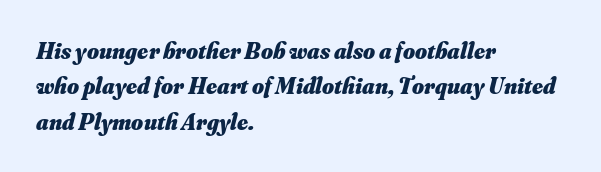
In CSS terms this would be text-align: left. Honestly, the row spacing looks completely unremarkable. Tracking here is standard; glyphs follow each other at the usual distance. The strokes are fattened all the way to bold. Italic: yes, the glyphs are oblique.
